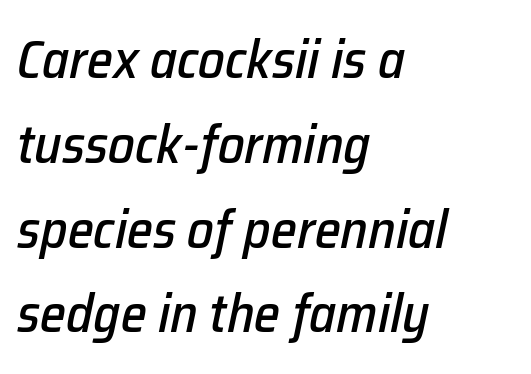
Q: Is the text italic (slanted)? A: Yes, it leans right by about 12 degrees.
Q: Is the text underlined? A: No.
Q: How is the paragraph aligned? A: Left-aligned.
Q: Is the spacing between letters normal or unusually wide? A: Normal.
Q: Is the spacing between lines tight, normal or loose? A: Normal.
Q: Width (condensed, normal, or wide)? A: Normal.
Q: Stroke contrast? A: Low.
Q: x-height? A: Medium.
Q: Monospaced? A: No.
